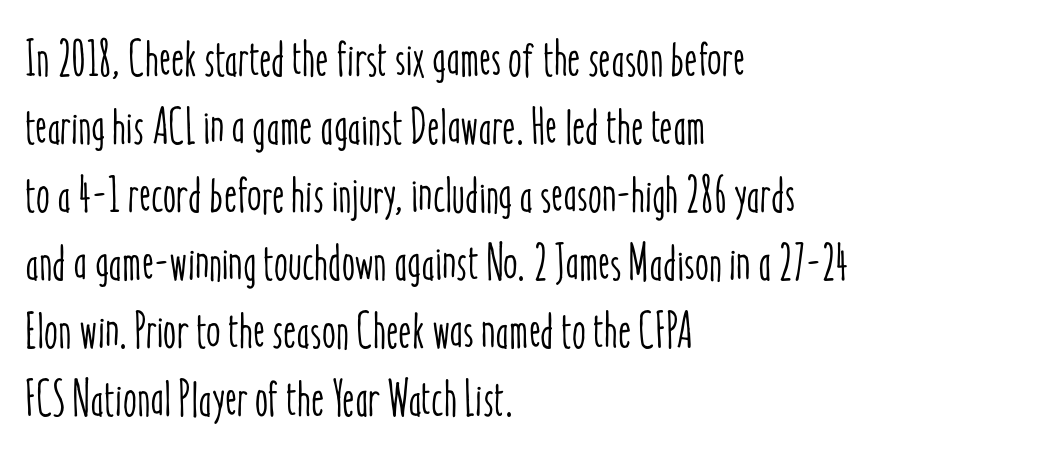
Q: Is the text italic (slanted)? A: No, it is upright.
Q: Is the text underlined? A: No.
Q: How is the paragraph aligned? A: Left-aligned.
Q: Is the spacing between letters normal or unusually wide? A: Normal.
Q: Is the spacing between lines tight, normal or loose? A: Normal.
Q: Width (condensed, normal, or wide)? A: Condensed.
Q: Stroke contrast? A: Low.
Q: x-height? A: Medium.
Q: Monospaced? A: No.
